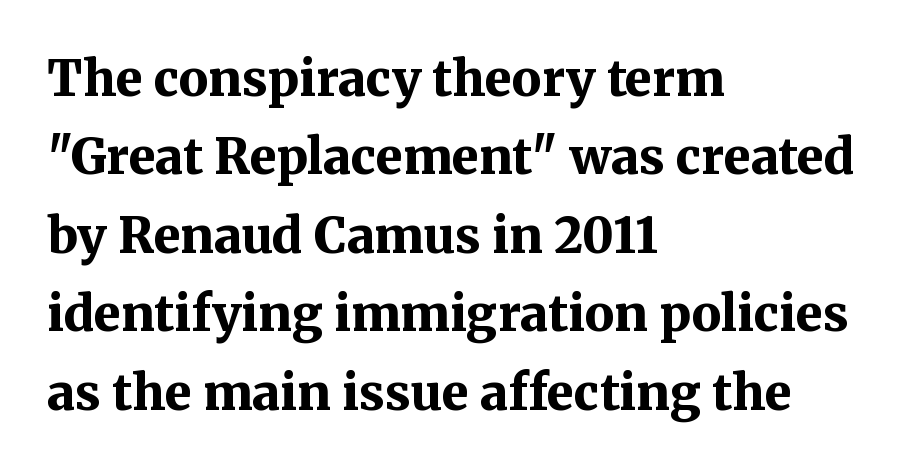
Every character sits straight up, as roman type does. The letters advance in unequal steps, a hallmark of proportional type. Here the glyphs are tracked normally, forming tight word shapes. Is the type bold? Yes — the strokes are clearly thick and heavy.
